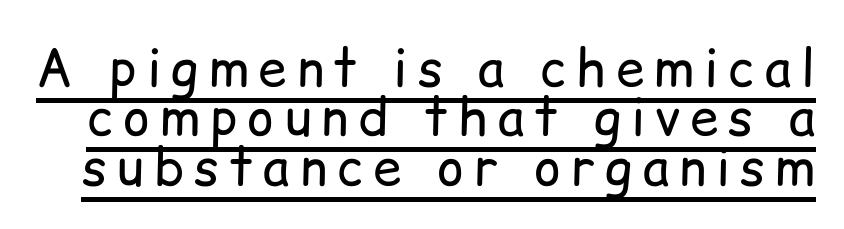
{"serif": "no", "italic": "no", "bold": "no", "weight": "regular", "width": "normal", "stroke_contrast": "low", "x_height": "medium", "monospaced": "no", "underline": "yes", "line_spacing": "tight", "line_spacing_ratio": 0.97, "letter_spacing": "wide", "letter_spacing_em": 0.2, "glyph_px": 51}
